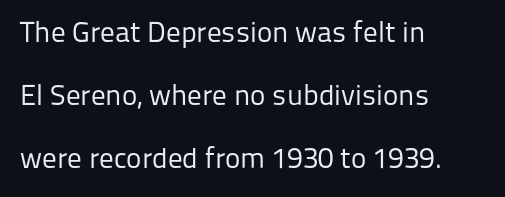
Q: Is the text bold? A: No.
Q: Is the text italic (slanted)? A: No, it is upright.
Q: Is the typeface a serif or a sans-serif typeface? A: Sans-serif.
Q: Is the text underlined? A: No.
Q: How is the paragraph aligned? A: Left-aligned.
Q: Is the spacing between letters normal or unusually wide? A: Normal.
Q: Is the spacing between lines tight, normal or loose? A: Loose.
Q: Width (condensed, normal, or wide)? A: Normal.
Q: Stroke contrast? A: Low.
Q: x-height? A: Medium.
Q: Monospaced? A: No.
